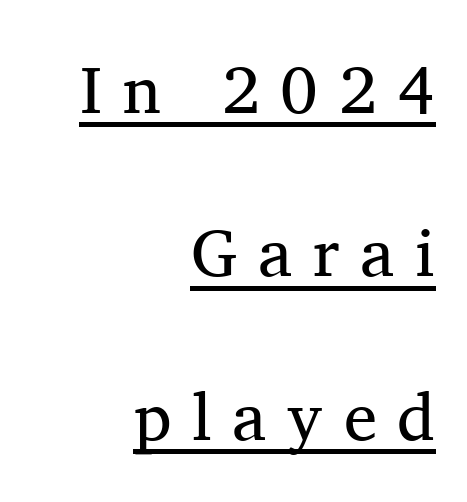
{"serif": "yes", "italic": "no", "bold": "no", "weight": "regular", "width": "normal", "stroke_contrast": "medium", "x_height": "medium", "monospaced": "no", "underline": "yes", "align": "right", "line_spacing": "loose", "line_spacing_ratio": 2.44, "letter_spacing": "wide", "letter_spacing_em": 0.31, "glyph_px": 67}
